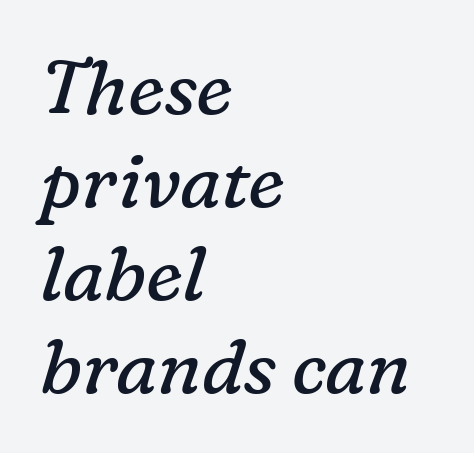
Q: Is the text bold? A: No.
Q: Is the text italic (slanted)? A: Yes, it leans right by about 16 degrees.
Q: Is the typeface a serif or a sans-serif typeface? A: Serif.
Q: Is the text underlined? A: No.
Q: How is the paragraph aligned? A: Left-aligned.
Q: Is the spacing between letters normal or unusually wide? A: Normal.
Q: Width (condensed, normal, or wide)? A: Normal.
Q: Stroke contrast? A: Low.
Q: x-height? A: Medium.
Q: Monospaced? A: No.
